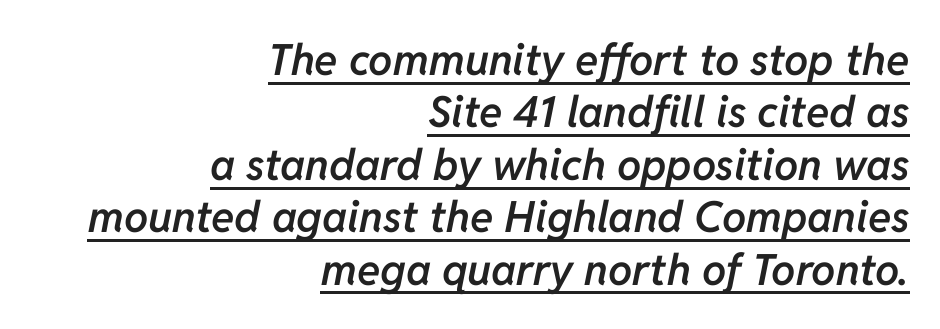
This is the in-between weight designers call semibold or demi. Caption: multi-line text, flush right, ragged left. This sample carries an underscore along the baseline area. Looks like regular typesetting: each glyph gets only the width it needs.
